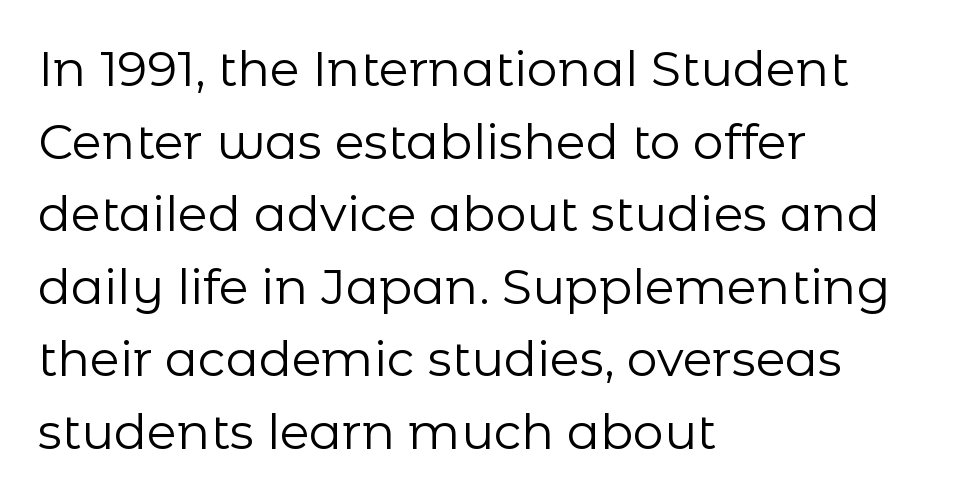
The image shows 49 px regular-weight sans-serif type, upright; set left-aligned, normal line spacing (1.48x), normal letter spacing, not underlined; low stroke contrast and a medium x-height.
